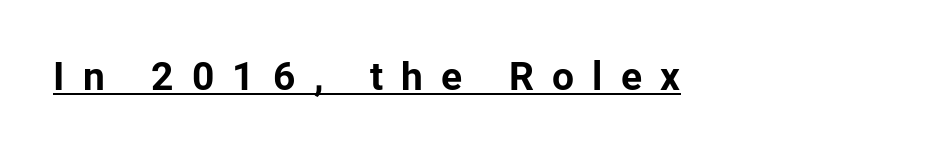
{"serif": "no", "italic": "no", "bold": "yes", "weight": "bold", "width": "normal", "stroke_contrast": "low", "x_height": "medium", "monospaced": "no", "underline": "yes", "letter_spacing": "wide", "letter_spacing_em": 0.47, "glyph_px": 39}
